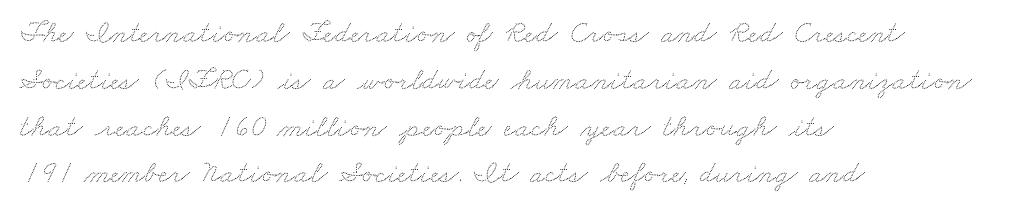
The rows are spaced the way most documents space them. Layout note: lines flush left. The line texture is even and compact thanks to regular tracking. The string is rendered with underlining switched off. This sample has the flowing, uneven cadence of proportional lettering.
